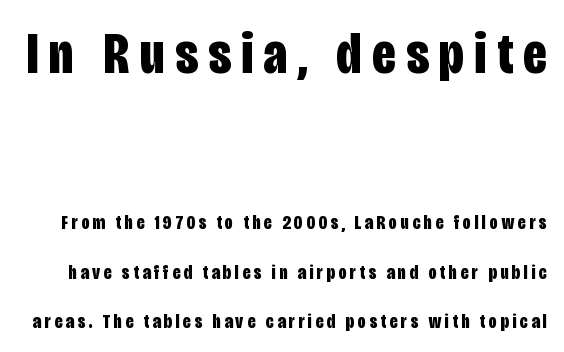
The image shows 59 px bold, condensed sans-serif type, upright; set loose line spacing (2.46x), not underlined; the first (top) block is 2.95x larger; low stroke contrast and a large x-height.
